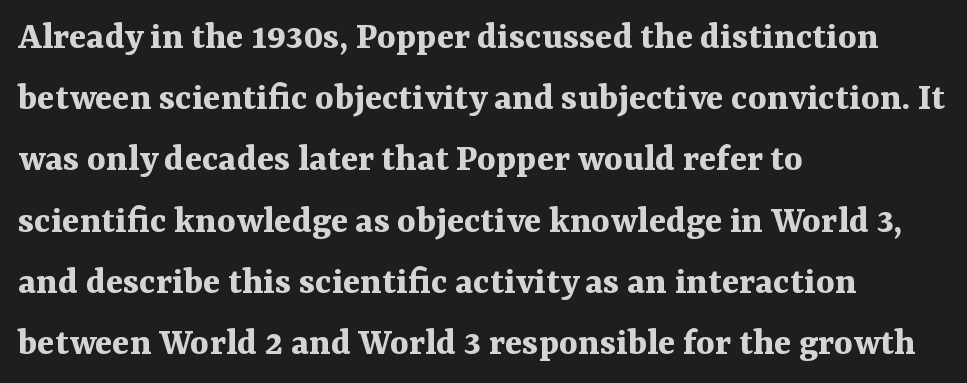
Tall strokes in this sample are plumb rather than angled. Looks like regular typesetting: each glyph gets only the width it needs. The rows are spaced the way most documents space them. To sum up the face: it has serifs. Caption: multi-line text, flush left, ragged right. Lines of text with bare space underneath.
